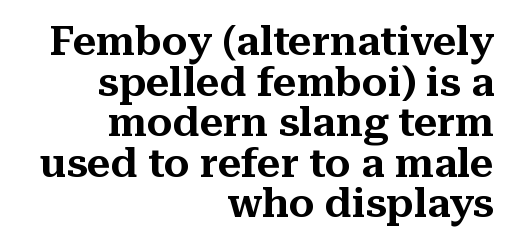
{"serif": "yes", "italic": "no", "width": "normal", "stroke_contrast": "medium", "x_height": "medium", "monospaced": "no", "underline": "no", "align": "right", "line_spacing": "tight", "line_spacing_ratio": 0.99, "letter_spacing": "normal", "letter_spacing_em": 0.0, "glyph_px": 41}
